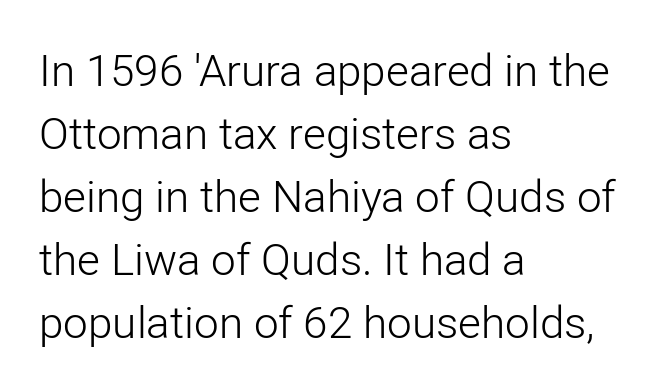
{"serif": "no", "italic": "no", "bold": "no", "weight": "light", "width": "normal", "stroke_contrast": "low", "x_height": "medium", "monospaced": "no", "underline": "no", "align": "left", "line_spacing": "normal", "line_spacing_ratio": 1.43, "letter_spacing": "normal", "letter_spacing_em": 0.0, "glyph_px": 44}
